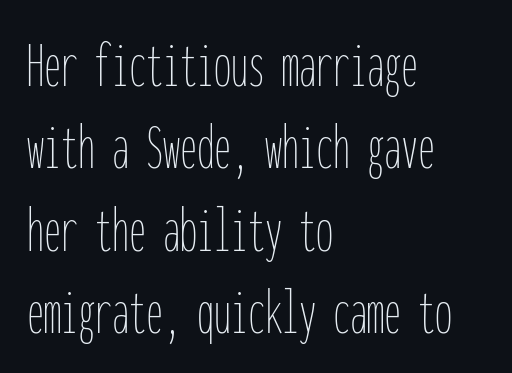
Q: Is the text bold? A: No.
Q: Is the text italic (slanted)? A: No, it is upright.
Q: Is the text underlined? A: No.
Q: How is the paragraph aligned? A: Left-aligned.
Q: Is the spacing between letters normal or unusually wide? A: Normal.
Q: Width (condensed, normal, or wide)? A: Condensed.
Q: Stroke contrast? A: Low.
Q: x-height? A: Medium.
Q: Monospaced? A: Yes.
